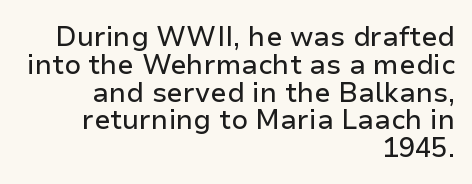
{"italic": "no", "underline": "no", "align": "right", "line_spacing": "tight", "line_spacing_ratio": 1.03, "letter_spacing": "normal", "letter_spacing_em": 0.0, "glyph_px": 27}
